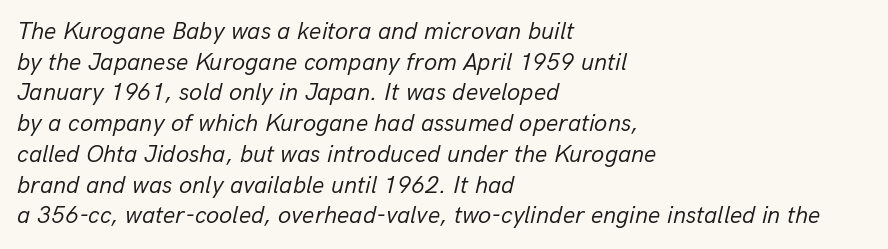
Slant detected: the letters are inclined. You could call the tracking neutral — neither tight nor loose. The letters look calm and open, with moderate or lighter stems. Every row of glyphs begins at an identical x-position on the left.
